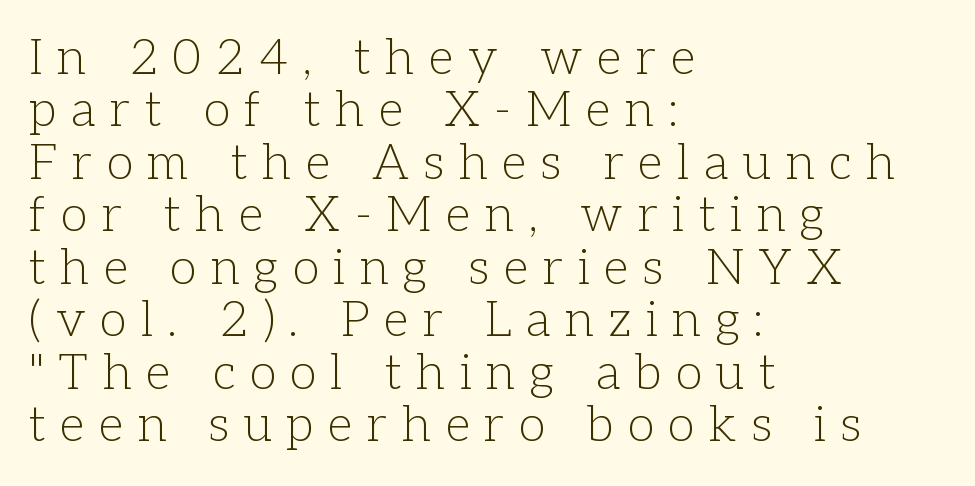
Quick note: interline space is minimal. You can tell it's not italic because the verticals are truly vertical. The typeface has the unassuming heft of standard copy or less. Does extra space separate the letters? Yes, quite a lot of it.
